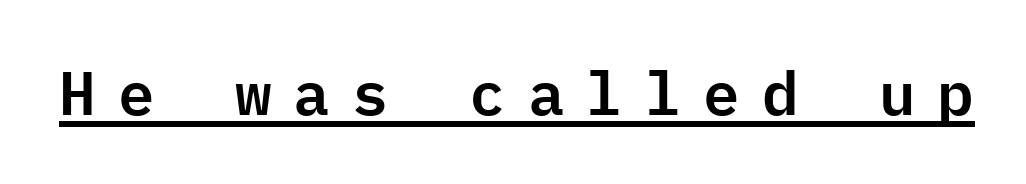
{"serif": "no", "italic": "no", "width": "normal", "stroke_contrast": "low", "x_height": "medium", "monospaced": "yes", "underline": "yes", "letter_spacing": "wide", "letter_spacing_em": 0.36, "glyph_px": 61}
